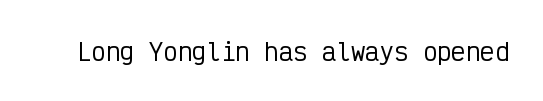
The image shows 24 px text type, upright; set normal letter spacing, not underlined.
